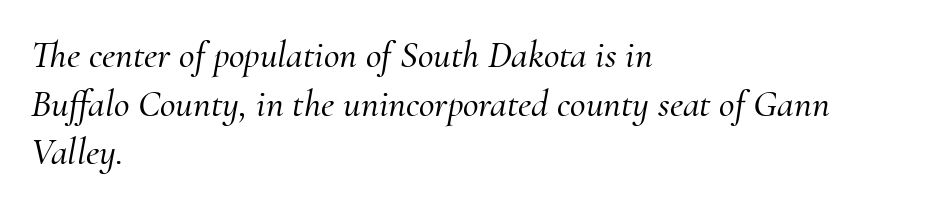
This sample has the flowing, uneven cadence of proportional lettering. Just letters on the line, the space beneath them empty. Caption: standard tracking, unaltered. Yep, those are serifs on the letters. Which margin do the lines hug? The left one — the right edge is uneven.
